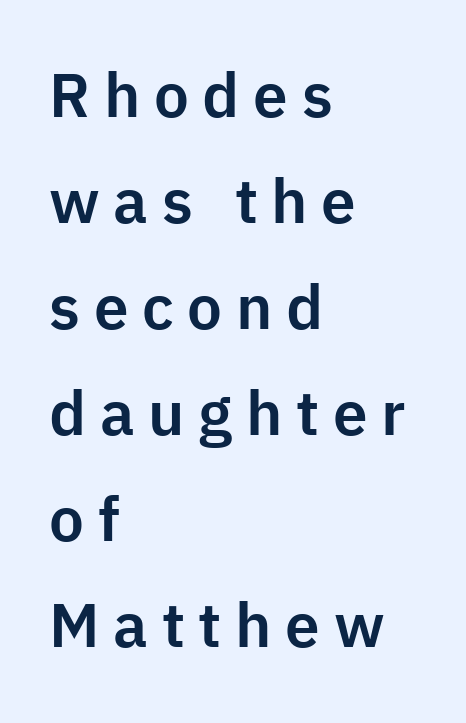
Character widths vary here, with narrow letters taking less room than wide ones. Typographically, this falls in the sans-serif category. The space directly below the letters is spotless. It's the straight-up-and-down kind of type.
